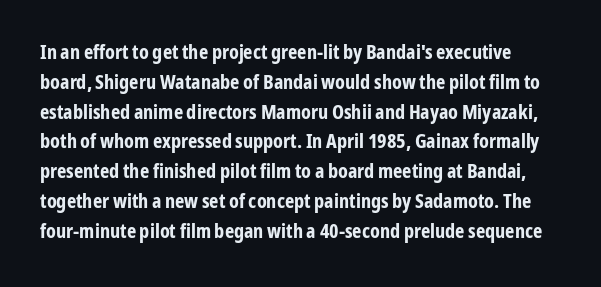
The image shows 20 px bold type, upright; set normal line spacing (1.49x), normal letter spacing, not underlined.
